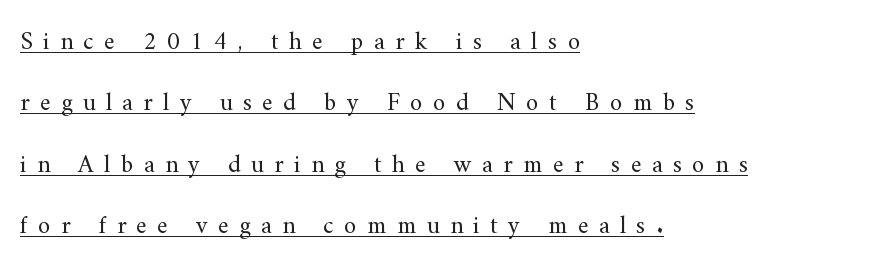
{"italic": "no", "bold": "no", "underline": "yes", "align": "left", "line_spacing": "loose", "line_spacing_ratio": 2.46, "letter_spacing": "wide", "letter_spacing_em": 0.42, "glyph_px": 25}
